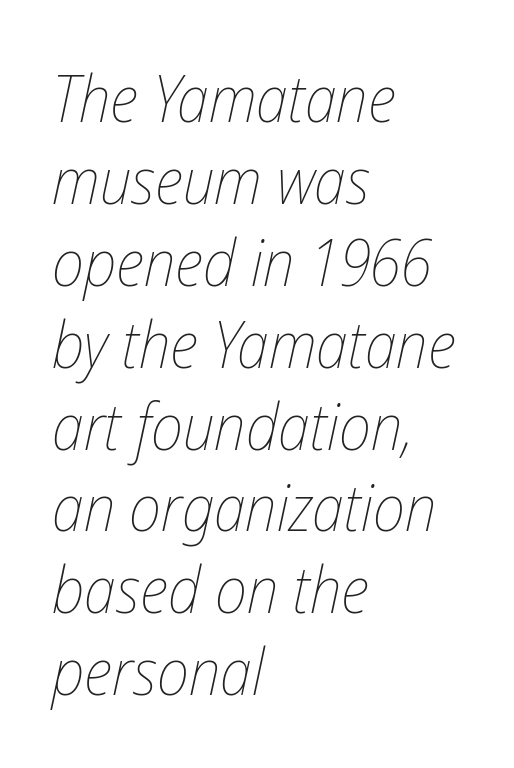
{"italic": "yes", "lean": "right", "slant_degrees": 12, "bold": "no", "weight": "thin", "width": "condensed", "stroke_contrast": "low", "x_height": "medium", "monospaced": "no", "underline": "no", "align": "left", "line_spacing": "normal", "line_spacing_ratio": 1.26, "letter_spacing": "normal", "letter_spacing_em": 0.0, "glyph_px": 65}
